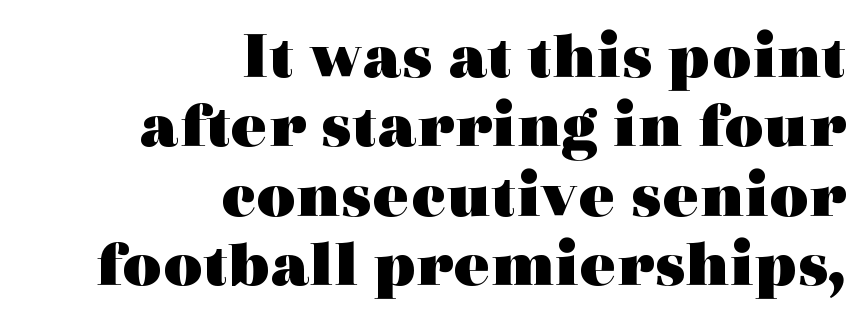
Q: Is the text bold? A: Yes.
Q: Is the text italic (slanted)? A: No, it is upright.
Q: Is the typeface a serif or a sans-serif typeface? A: Serif.
Q: Is the text underlined? A: No.
Q: How is the paragraph aligned? A: Right-aligned.
Q: Is the spacing between letters normal or unusually wide? A: Normal.
Q: Is the spacing between lines tight, normal or loose? A: Tight.
Q: Width (condensed, normal, or wide)? A: Wide.
Q: x-height? A: Medium.
Q: Monospaced? A: No.
